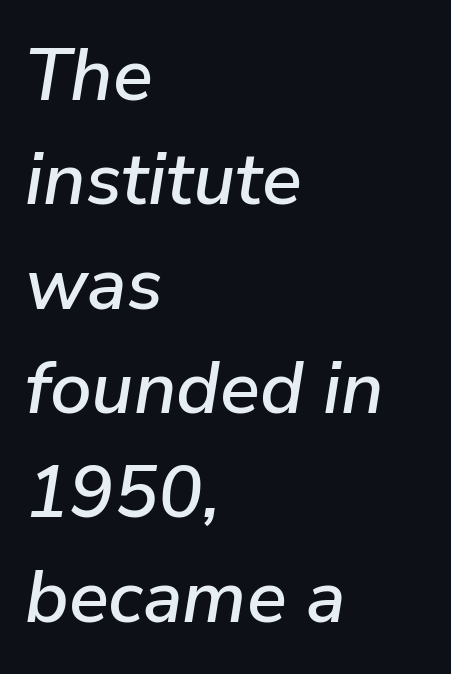
The image shows 74 px text type, italic (leaning right); set left-aligned, normal line spacing (1.41x), normal letter spacing, not underlined; low stroke contrast and a medium x-height.
